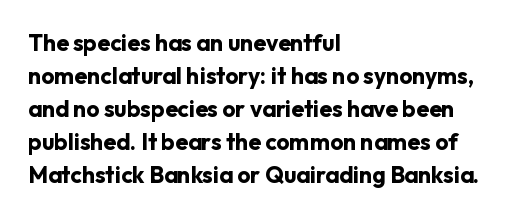
Q: Is the text bold? A: Yes.
Q: Is the text italic (slanted)? A: No, it is upright.
Q: Is the text underlined? A: No.
Q: How is the paragraph aligned? A: Left-aligned.
Q: Is the spacing between letters normal or unusually wide? A: Normal.
Q: Is the spacing between lines tight, normal or loose? A: Normal.
